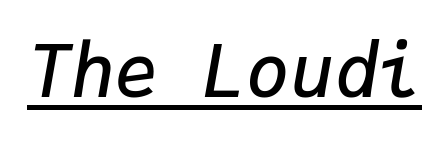
Q: Is the text bold? A: Semi-bold.
Q: Is the text italic (slanted)? A: Yes, it leans right by about 9 degrees.
Q: Is the text underlined? A: Yes.
Q: Is the spacing between letters normal or unusually wide? A: Normal.
Q: Width (condensed, normal, or wide)? A: Normal.
Q: Stroke contrast? A: Low.
Q: x-height? A: Medium.
Q: Monospaced? A: Yes.
